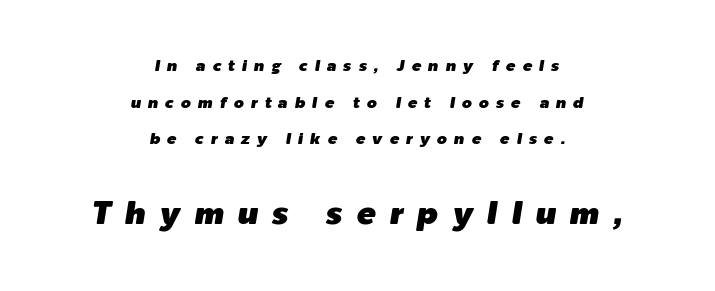
{"italic": "yes", "lean": "right", "slant_degrees": 9, "width": "normal", "stroke_contrast": "low", "x_height": "medium", "monospaced": "no", "underline": "no", "align": "center", "line_spacing": "loose", "line_spacing_ratio": 2.29, "letter_spacing": "wide", "letter_spacing_em": 0.43, "larger_block": "second", "size_ratio": 2.0, "glyph_px": 32}
